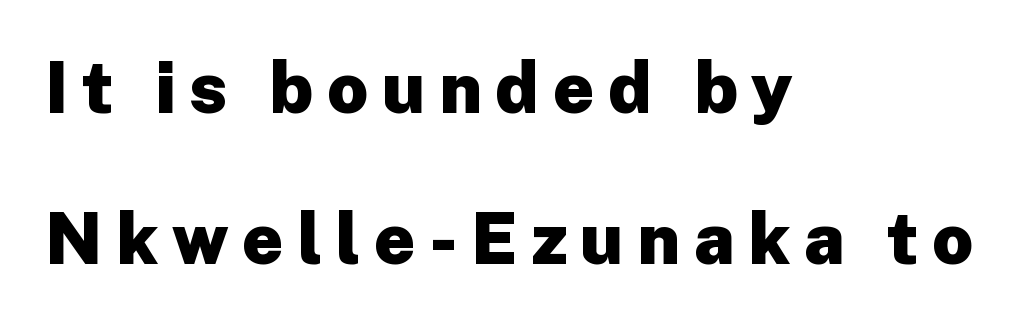
The image shows 71 px heavy sans-serif type, upright; set left-aligned, loose line spacing (2.12x), not underlined; low stroke contrast and a medium x-height.
